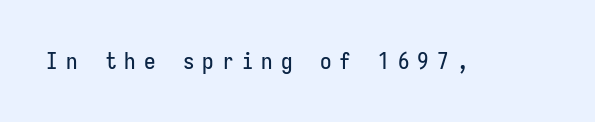
Q: Is the text italic (slanted)? A: No, it is upright.
Q: Is the text underlined? A: No.
Q: Is the spacing between letters normal or unusually wide? A: Unusually wide.
